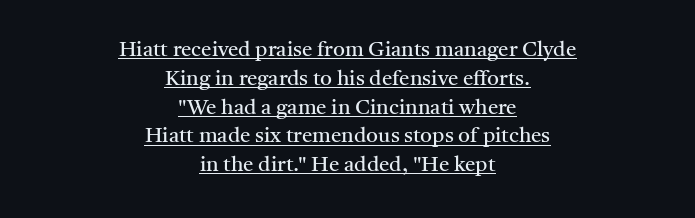
Caption: multi-line text, centered on the measure. Characters follow at the spacing the type designer built in. These characters rest on top of a visible drawn line. The face looks like a standard text weight, possibly lighter.
